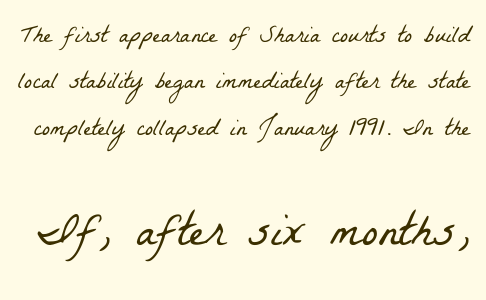
Q: Is the text bold? A: No.
Q: Is the typeface a serif or a sans-serif typeface? A: Serif.
Q: Is the text underlined? A: No.
Q: Is the spacing between letters normal or unusually wide? A: Normal.
Q: Is the spacing between lines tight, normal or loose? A: Loose.
Q: Which block of text is set in a larger size, the first (top) or the second (bottom)? A: The second (bottom) one.
Q: Width (condensed, normal, or wide)? A: Condensed.
Q: Stroke contrast? A: Low.
Q: x-height? A: Medium.
Q: Monospaced? A: No.
